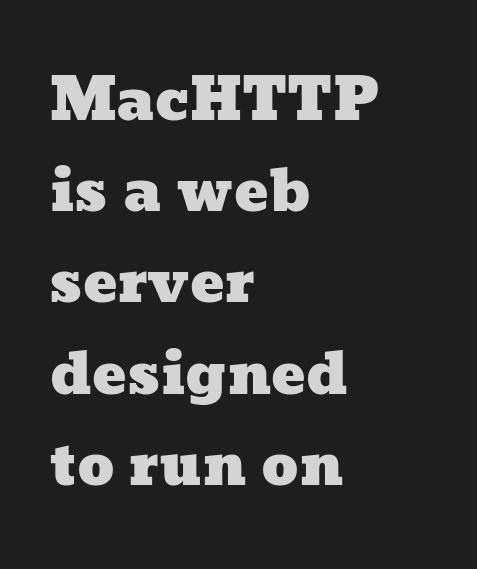
The image shows 57 px wide type; set left-aligned, normal line spacing (1.6x), normal letter spacing, not underlined; low stroke contrast and a medium x-height.
